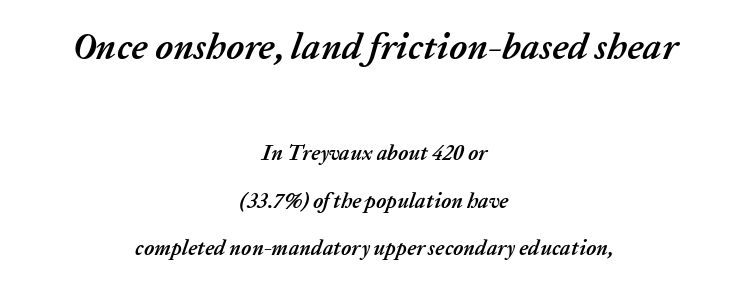
{"italic": "yes", "lean": "right", "slant_degrees": 20, "bold": "yes", "weight": "semibold", "width": "normal", "stroke_contrast": "low", "x_height": "medium", "monospaced": "no", "underline": "no", "align": "center", "line_spacing": "loose", "line_spacing_ratio": 2.26, "letter_spacing": "normal", "letter_spacing_em": 0.0, "larger_block": "first", "size_ratio": 1.76, "glyph_px": 37}
